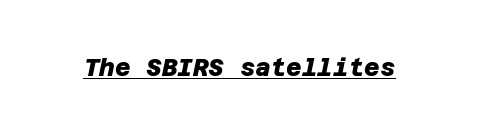
Emphasis by weight is at full strength: bold. Look at the tracking — it's just the regular setting, nothing added. Does a line run under the words? Yes, clearly.
